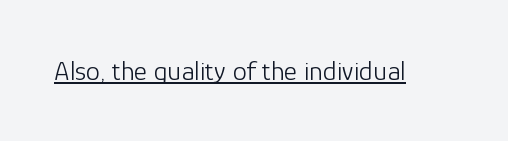
{"serif": "no", "italic": "no", "bold": "no", "weight": "light", "width": "normal", "stroke_contrast": "low", "x_height": "medium", "monospaced": "no", "underline": "yes", "letter_spacing": "normal", "letter_spacing_em": 0.0, "glyph_px": 28}
